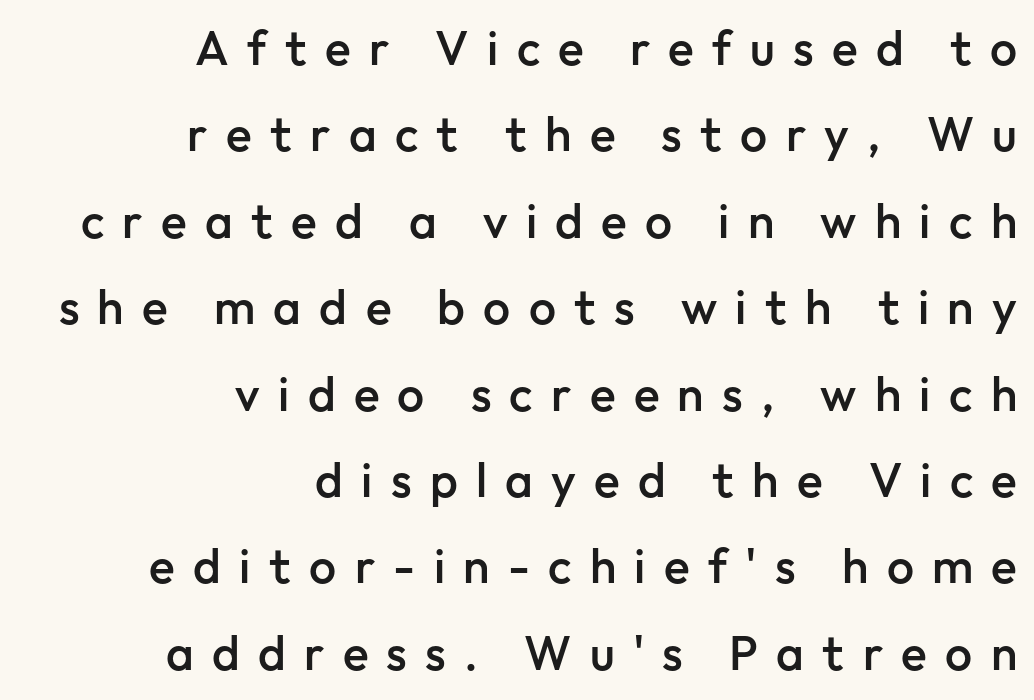
Nope, no serifs anywhere on these letters. In terms of weight, the rendering is demibold, just under bold. The face used here is proportionally spaced, like ordinary book or web type. The gaps between neighbouring characters are conspicuously large. Compared with a flush-left layout, this one pins lines to the opposite, right side. The space directly below the letters is spotless.
